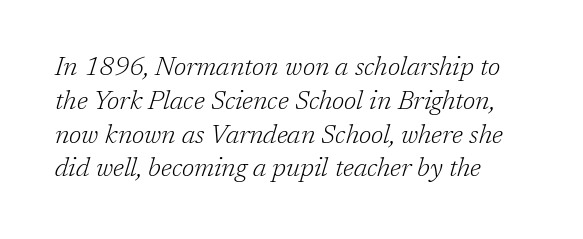
{"italic": "yes", "lean": "right", "slant_degrees": 17, "bold": "no", "underline": "no", "line_spacing": "normal", "line_spacing_ratio": 1.3, "letter_spacing": "normal", "letter_spacing_em": 0.0, "glyph_px": 26}
